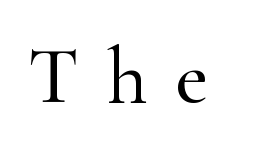
Q: Is the text italic (slanted)? A: No, it is upright.
Q: Is the typeface a serif or a sans-serif typeface? A: Serif.
Q: Is the text underlined? A: No.
Q: Is the spacing between letters normal or unusually wide? A: Unusually wide.
Q: Width (condensed, normal, or wide)? A: Normal.
Q: Stroke contrast? A: High.
Q: x-height? A: Small.
Q: Monospaced? A: No.
